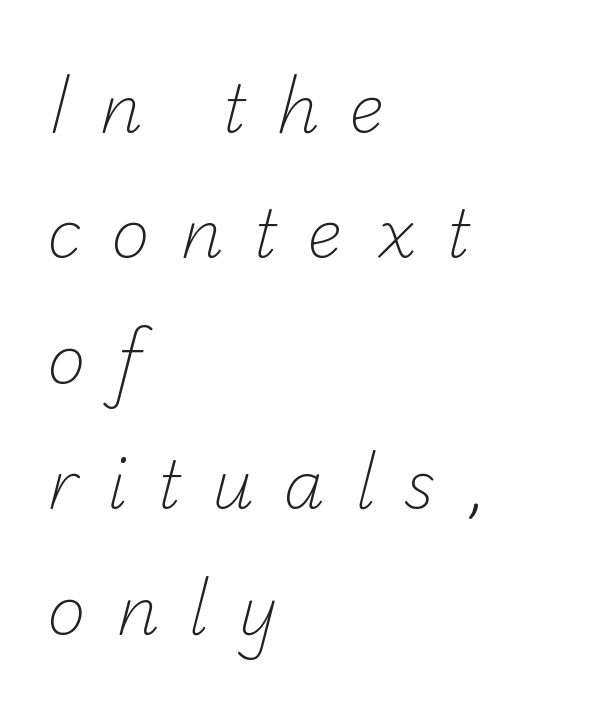
The image shows 66 px light sans-serif type; set left-aligned, loose line spacing (1.9x), unusually wide letter spacing (+0.45 em), not underlined; low stroke contrast and a small x-height.
